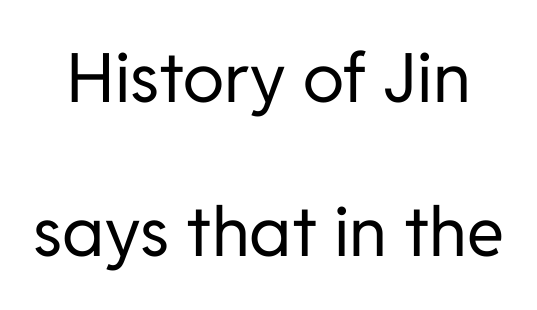
Varying glyph widths throughout — classic text-font behaviour. Compared with typical body copy, the letter spacing here is the same. This rendering features lettering with no underline. Note: no serifs on the glyphs. These lines were composed using upright roman letters.
